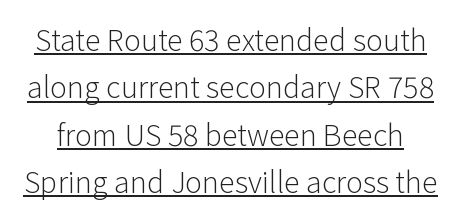
The letterforms sit shoulder to shoulder at normal distance. Unbolded letterforms with no extra heft. Unlike a traditional serif, this face leaves its strokes unadorned. These lines are rendered in a variable-pitch font. Do the letters lean? They stand straight.
